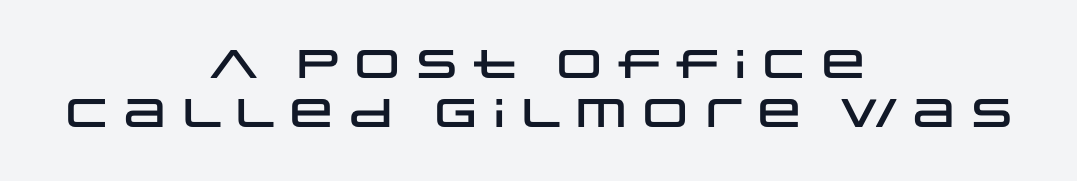
A bare baseline throughout the passage. The face used here is proportionally spaced, like ordinary book or web type. Does the lettering tilt? It doesn't — this is upright. Font category for this specimen: sans-serif. The tracking reads as untouched default to a designer's eye. Each line is balanced around a shared central axis.
